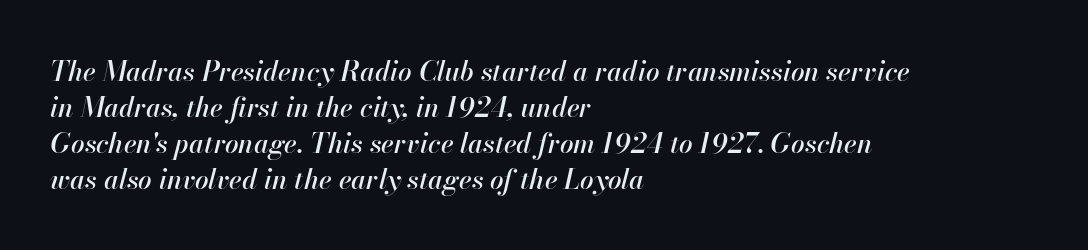
Q: Is the text italic (slanted)? A: Yes, it leans right by about 13 degrees.
Q: Is the text underlined? A: No.
Q: How is the paragraph aligned? A: Left-aligned.
Q: Is the spacing between letters normal or unusually wide? A: Normal.
Q: Is the spacing between lines tight, normal or loose? A: Normal.
